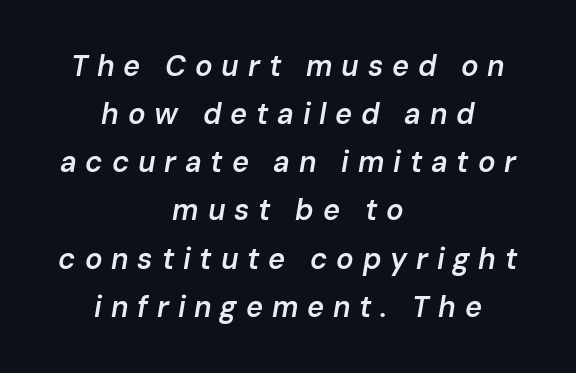
{"italic": "yes", "lean": "right", "slant_degrees": 10, "bold": "semi", "weight": "semibold", "width": "normal", "stroke_contrast": "low", "x_height": "medium", "monospaced": "no", "underline": "no", "align": "center", "line_spacing": "normal", "line_spacing_ratio": 1.66, "letter_spacing": "wide", "letter_spacing_em": 0.3, "glyph_px": 29}
